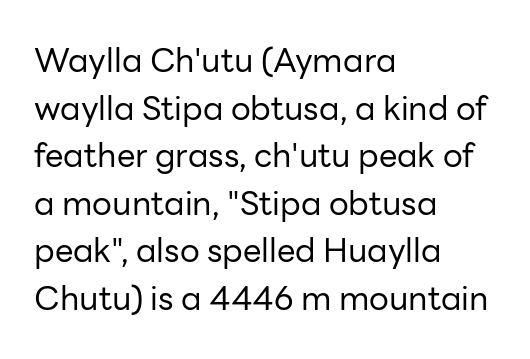
Q: Is the text bold? A: No.
Q: Is the text italic (slanted)? A: No, it is upright.
Q: Is the typeface a serif or a sans-serif typeface? A: Sans-serif.
Q: Is the text underlined? A: No.
Q: How is the paragraph aligned? A: Left-aligned.
Q: Is the spacing between letters normal or unusually wide? A: Normal.
Q: Is the spacing between lines tight, normal or loose? A: Normal.
Q: Width (condensed, normal, or wide)? A: Normal.
Q: Stroke contrast? A: Low.
Q: x-height? A: Medium.
Q: Monospaced? A: No.
